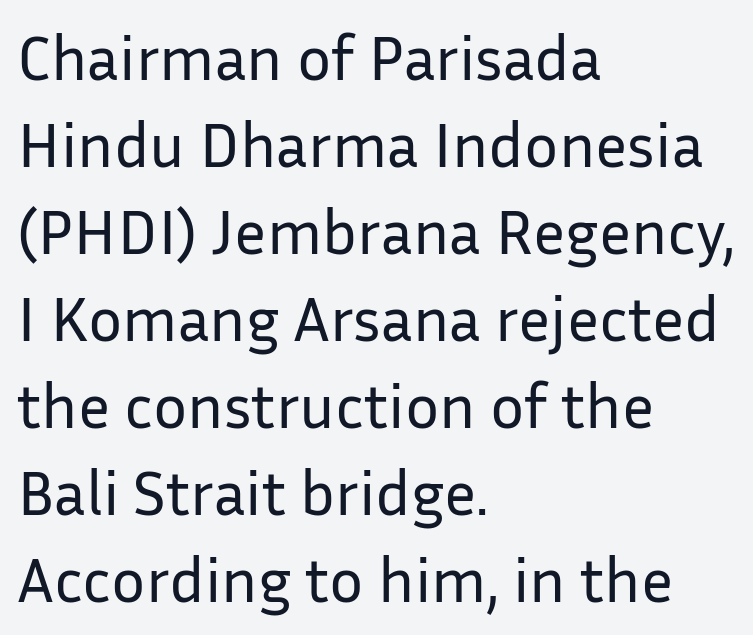
The image shows 64 px regular-weight sans-serif type, upright; set left-aligned, normal line spacing (1.36x), normal letter spacing, not underlined; low stroke contrast and a medium x-height.
